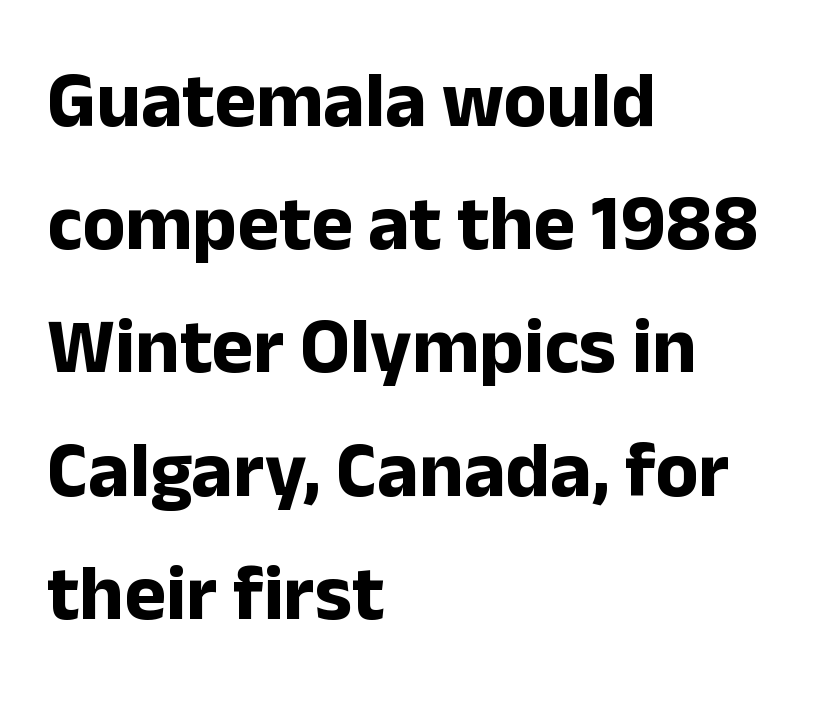
{"serif": "no", "italic": "no", "bold": "yes", "weight": "bold", "width": "normal", "stroke_contrast": "low", "x_height": "medium", "monospaced": "no", "underline": "no", "align": "left", "line_spacing": "normal", "line_spacing_ratio": 1.56, "letter_spacing": "normal", "letter_spacing_em": 0.0, "glyph_px": 79}
